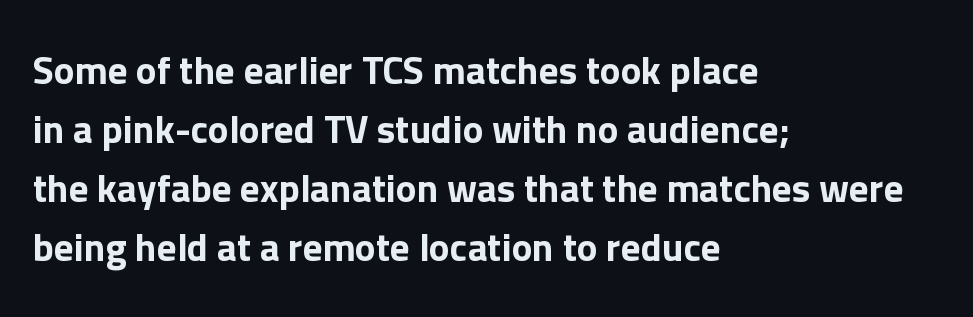
Q: Is the text italic (slanted)? A: No, it is upright.
Q: Is the typeface a serif or a sans-serif typeface? A: Sans-serif.
Q: Is the text underlined? A: No.
Q: How is the paragraph aligned? A: Left-aligned.
Q: Is the spacing between letters normal or unusually wide? A: Normal.
Q: Is the spacing between lines tight, normal or loose? A: Normal.
Q: Width (condensed, normal, or wide)? A: Normal.
Q: Stroke contrast? A: Low.
Q: x-height? A: Medium.
Q: Monospaced? A: No.
